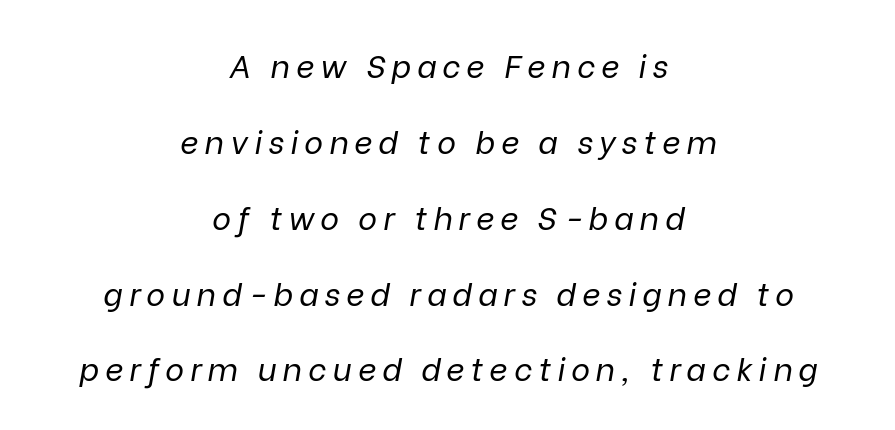
{"italic": "yes", "lean": "right", "slant_degrees": 9, "bold": "no", "weight": "regular", "width": "normal", "stroke_contrast": "low", "x_height": "medium", "monospaced": "no", "underline": "no", "align": "center", "line_spacing": "loose", "line_spacing_ratio": 2.37, "glyph_px": 32}
